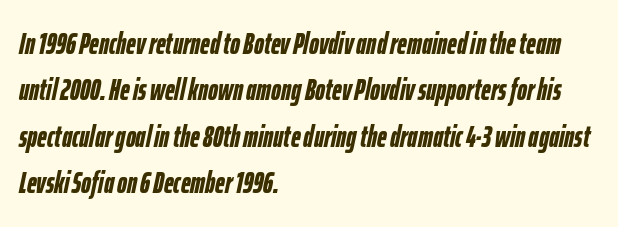
The image shows 30 px semibold, condensed type, italic (leaning right); set left-aligned, normal line spacing (1.55x), normal letter spacing, not underlined; low stroke contrast and a medium x-height.
